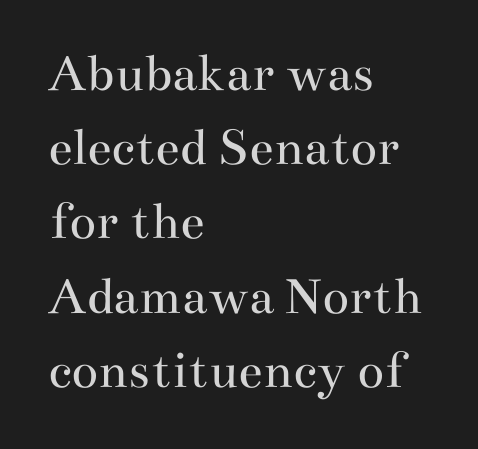
The image shows 55 px regular-weight, wide serif type, upright; set left-aligned, normal line spacing (1.35x), normal letter spacing, not underlined; medium stroke contrast and a small x-height.
